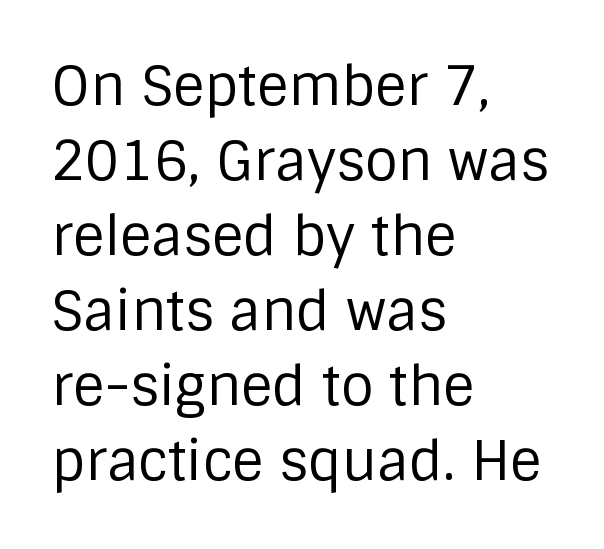
Q: Is the text bold? A: No.
Q: Is the text italic (slanted)? A: No, it is upright.
Q: Is the typeface a serif or a sans-serif typeface? A: Sans-serif.
Q: Is the text underlined? A: No.
Q: How is the paragraph aligned? A: Left-aligned.
Q: Is the spacing between letters normal or unusually wide? A: Normal.
Q: Is the spacing between lines tight, normal or loose? A: Normal.
Q: Width (condensed, normal, or wide)? A: Normal.
Q: Stroke contrast? A: Low.
Q: x-height? A: Large.
Q: Monospaced? A: No.
